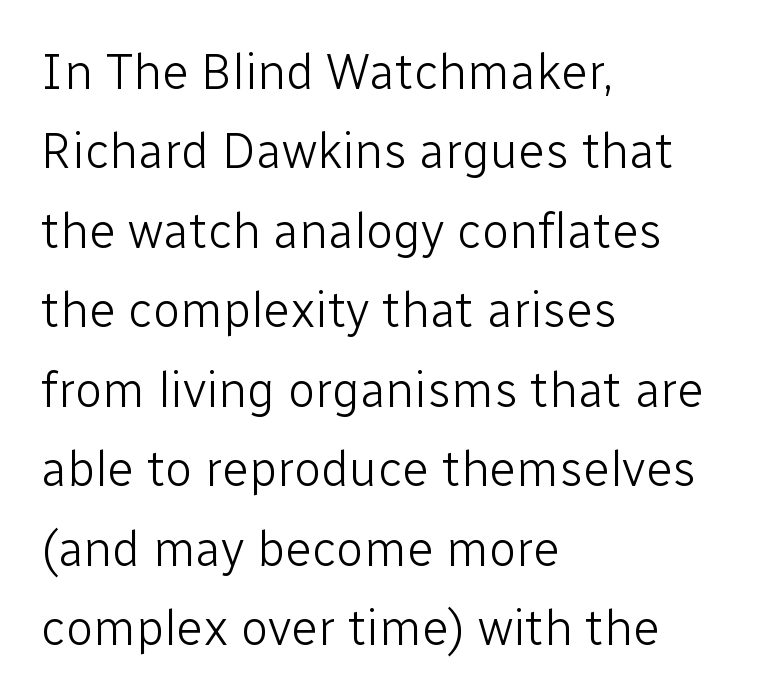
{"serif": "no", "italic": "no", "bold": "no", "weight": "light", "width": "normal", "stroke_contrast": "low", "x_height": "medium", "monospaced": "no", "underline": "no", "align": "left", "line_spacing": "normal", "line_spacing_ratio": 1.59, "letter_spacing": "normal", "letter_spacing_em": 0.0, "glyph_px": 50}
